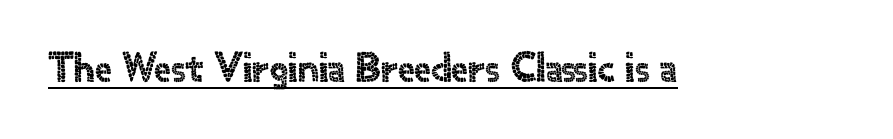
Each letter keeps its own natural width here, so spacing adapts to shape. Descenders here cross a horizontal rule under the line. The type is set solid horizontally, with unmodified tracking. Is there any slant? The stems are plumb.
